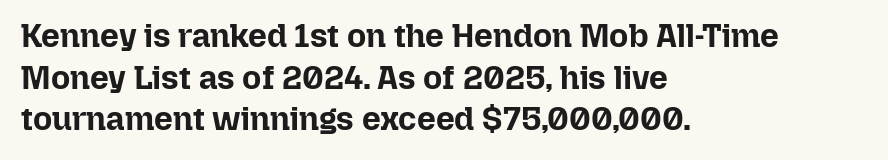
{"italic": "no", "bold": "yes", "weight": "bold", "width": "normal", "stroke_contrast": "low", "x_height": "medium", "monospaced": "no", "underline": "no", "align": "left", "line_spacing": "normal", "line_spacing_ratio": 1.26, "letter_spacing": "normal", "letter_spacing_em": 0.0, "glyph_px": 33}
